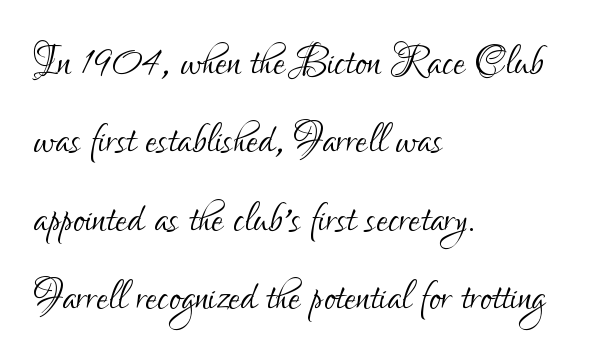
The image shows 54 px light, condensed sans-serif type; set left-aligned, normal line spacing (1.45x), normal letter spacing, not underlined; low stroke contrast and a small x-height.
